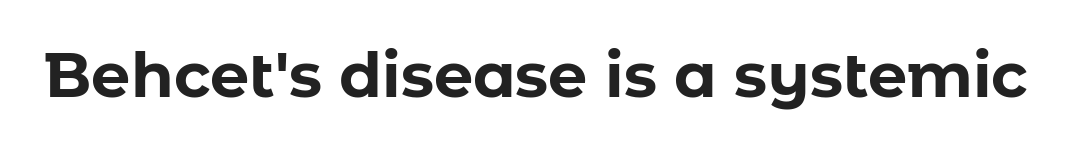
Q: Is the text bold? A: Yes.
Q: Is the text italic (slanted)? A: No, it is upright.
Q: Is the typeface a serif or a sans-serif typeface? A: Sans-serif.
Q: Is the text underlined? A: No.
Q: Is the spacing between letters normal or unusually wide? A: Normal.
Q: Width (condensed, normal, or wide)? A: Normal.
Q: Stroke contrast? A: Low.
Q: x-height? A: Medium.
Q: Monospaced? A: No.
